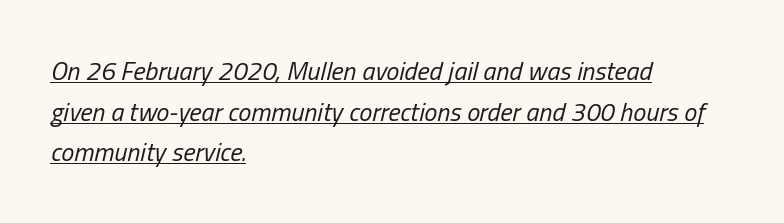
The image shows 26 px text type, italic (leaning right); set left-aligned, normal line spacing (1.56x), normal letter spacing, underlined.
